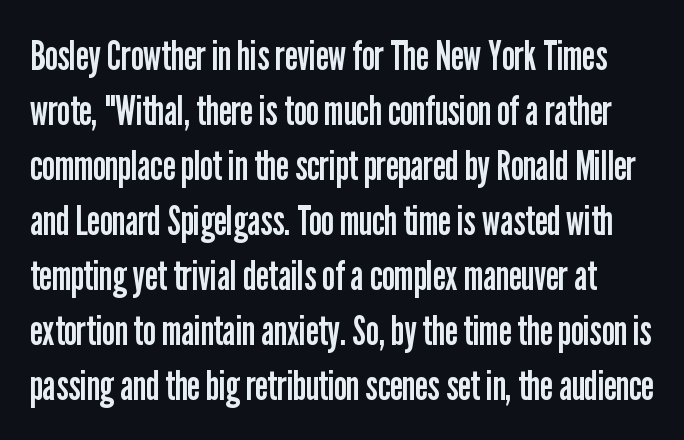
{"serif": "no", "italic": "no", "bold": "no", "weight": "regular", "width": "condensed", "stroke_contrast": "low", "x_height": "medium", "monospaced": "no", "underline": "no", "line_spacing": "normal", "line_spacing_ratio": 1.34, "letter_spacing": "normal", "letter_spacing_em": 0.0, "glyph_px": 41}
